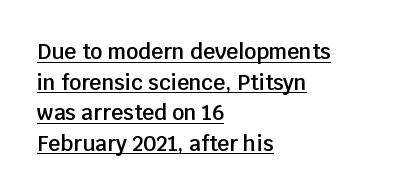
{"italic": "no", "bold": "semi", "underline": "yes", "align": "left", "line_spacing": "normal", "line_spacing_ratio": 1.46, "letter_spacing": "normal", "letter_spacing_em": 0.0, "glyph_px": 21}
